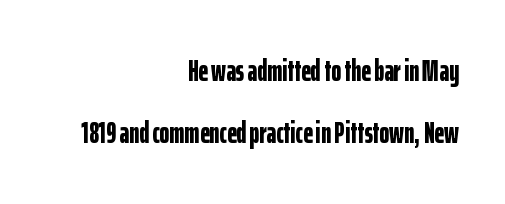
{"serif": "no", "italic": "no", "bold": "yes", "weight": "bold", "width": "condensed", "stroke_contrast": "low", "x_height": "medium", "monospaced": "no", "underline": "no", "align": "right", "line_spacing": "loose", "line_spacing_ratio": 2.07, "letter_spacing": "normal", "letter_spacing_em": 0.0, "glyph_px": 30}
